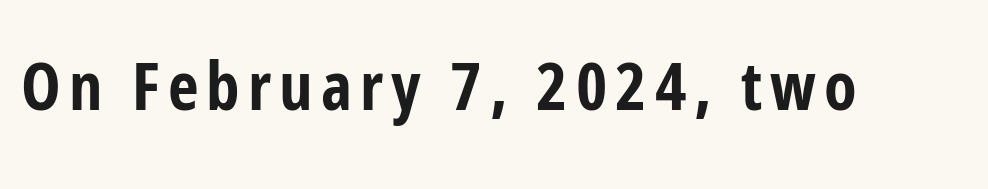
{"serif": "no", "italic": "no", "bold": "yes", "weight": "bold", "width": "condensed", "stroke_contrast": "low", "x_height": "medium", "monospaced": "no", "underline": "no", "glyph_px": 67}
